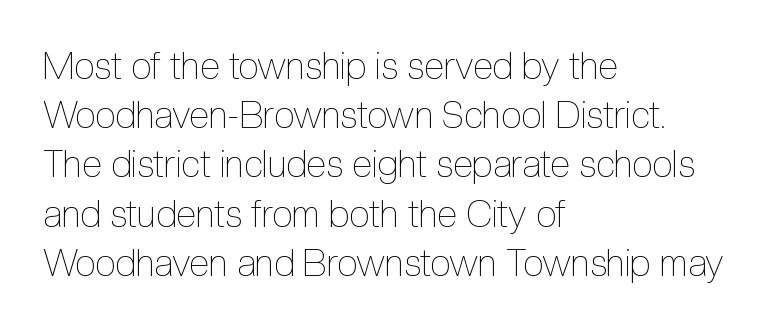
Q: Is the text bold? A: No.
Q: Is the text italic (slanted)? A: No, it is upright.
Q: Is the text underlined? A: No.
Q: How is the paragraph aligned? A: Left-aligned.
Q: Is the spacing between letters normal or unusually wide? A: Normal.
Q: Is the spacing between lines tight, normal or loose? A: Normal.
Q: Width (condensed, normal, or wide)? A: Condensed.
Q: x-height? A: Medium.
Q: Monospaced? A: No.
